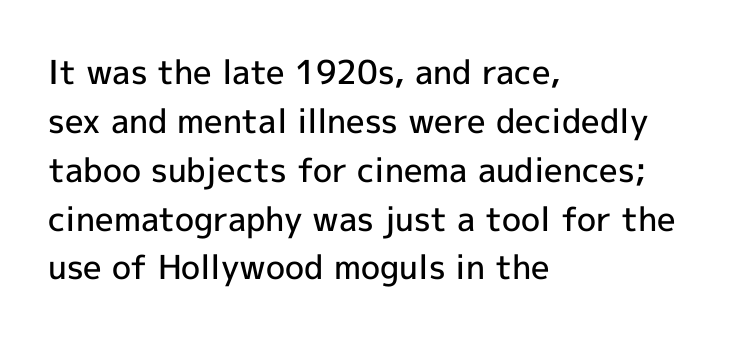
Plain, unruled lines of type. The rows are spaced the way most documents space them. Summary of weight: moderately heavy, a semibold. The passage is arranged the way most books set body copy — flush left.
